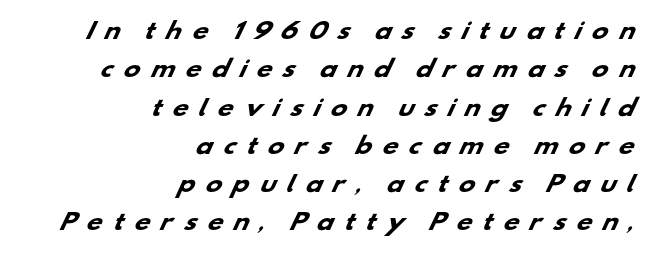
{"bold": "yes", "underline": "no", "align": "right", "line_spacing_ratio": 1.74, "letter_spacing": "wide", "letter_spacing_em": 0.45, "glyph_px": 22}
